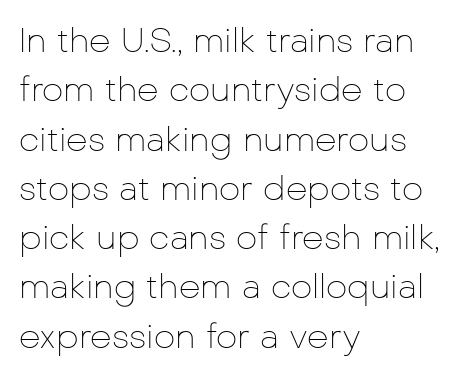
The image shows 34 px thin sans-serif type, upright; set left-aligned, normal line spacing (1.45x), normal letter spacing, not underlined; low stroke contrast and a medium x-height.
